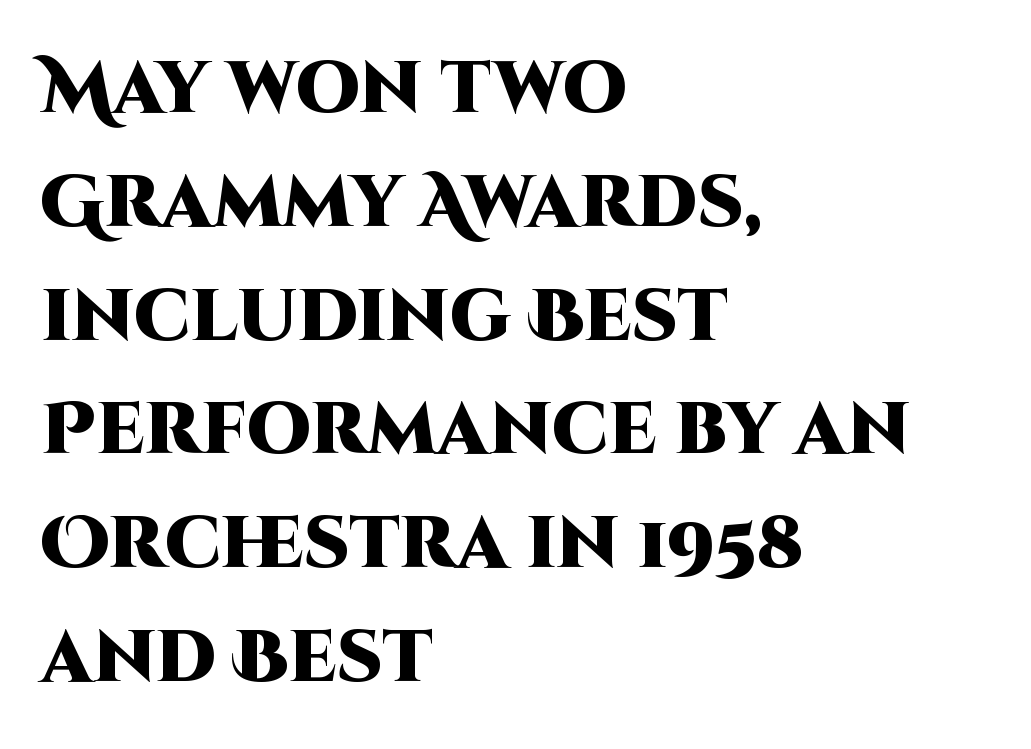
Q: Is the text bold? A: Yes.
Q: Is the text italic (slanted)? A: No, it is upright.
Q: Is the typeface a serif or a sans-serif typeface? A: Sans-serif.
Q: Is the text underlined? A: No.
Q: How is the paragraph aligned? A: Left-aligned.
Q: Is the spacing between letters normal or unusually wide? A: Normal.
Q: Is the spacing between lines tight, normal or loose? A: Normal.
Q: Width (condensed, normal, or wide)? A: Normal.
Q: Stroke contrast? A: High.
Q: x-height? A: Large.
Q: Monospaced? A: No.
